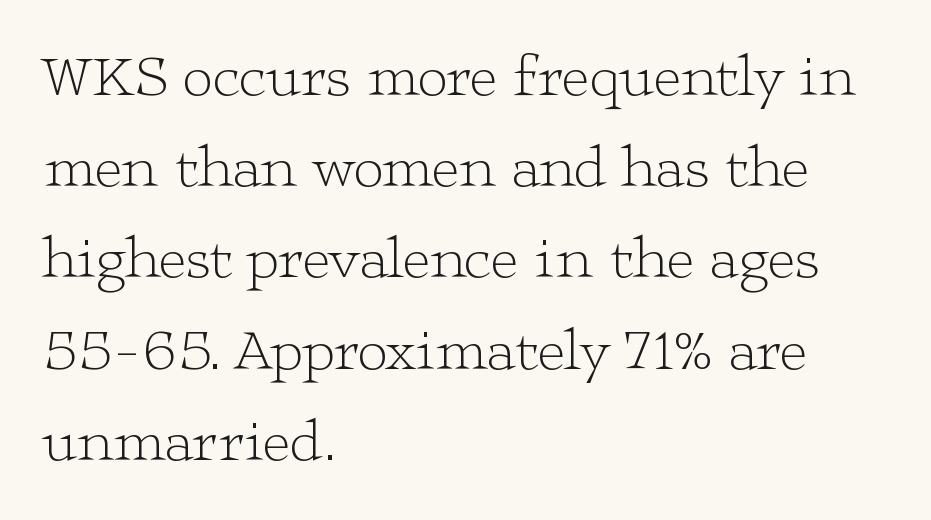
Q: Is the text bold? A: No.
Q: Is the text italic (slanted)? A: No, it is upright.
Q: Is the typeface a serif or a sans-serif typeface? A: Serif.
Q: Is the text underlined? A: No.
Q: How is the paragraph aligned? A: Left-aligned.
Q: Is the spacing between letters normal or unusually wide? A: Normal.
Q: Is the spacing between lines tight, normal or loose? A: Normal.
Q: Width (condensed, normal, or wide)? A: Wide.
Q: Stroke contrast? A: Low.
Q: x-height? A: Medium.
Q: Monospaced? A: No.
